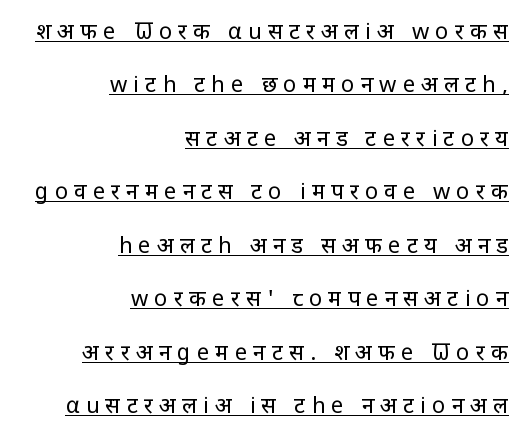
{"italic": "no", "bold": "no", "underline": "yes", "align": "right", "line_spacing": "loose", "line_spacing_ratio": 2.43, "letter_spacing": "wide", "letter_spacing_em": 0.28, "glyph_px": 22}
